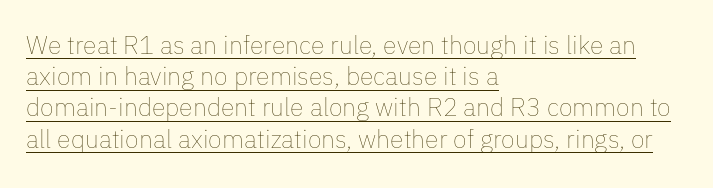
This sample carries an underscore along the baseline area. Teacher's note: observe the even left margin — that is flush-left alignment. The rows are spaced the way most documents space them. Every stem runs plumb, perpendicular to the baseline. Honestly, the letter spacing is just normal — you wouldn't notice it.
